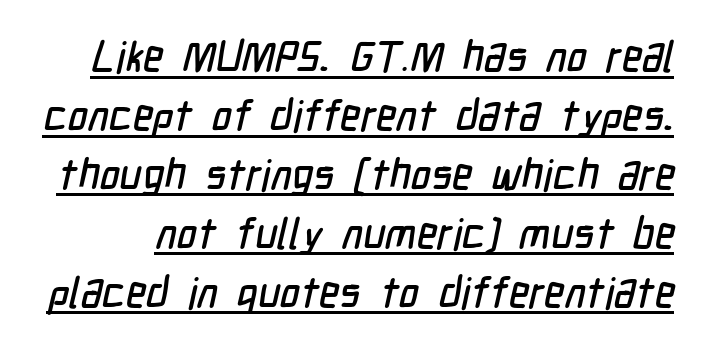
The image shows 43 px condensed sans-serif type; set normal line spacing (1.37x), normal letter spacing, underlined; low stroke contrast and a medium x-height.
